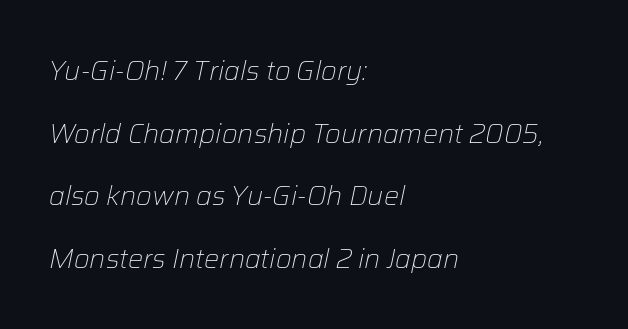
Spacing between characters is what you'd get straight out of the box. Every character sits at an angle, as italics do. No word sits above an underline. You could fit nearly another row in the gap between these rows. Leftover space on each line is placed entirely after the last word. A quiet, ordinary-to-light weight characterises the typeface.
